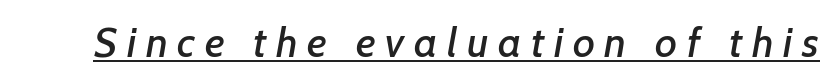
Typographically, this falls in the sans-serif category. A typesetter would call this proportional, since set widths differ per character. Display-style spreading of the glyphs; the letterfit is very open. Compared with undecorated copy, this sample adds a rule below the words.
